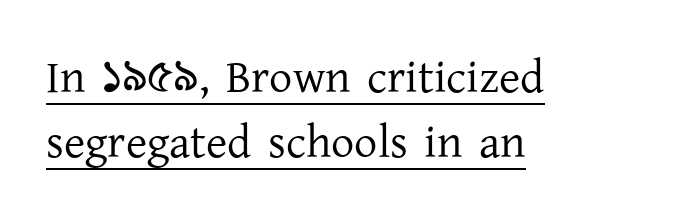
Q: Is the text bold? A: No.
Q: Is the text italic (slanted)? A: No, it is upright.
Q: Is the typeface a serif or a sans-serif typeface? A: Serif.
Q: Is the text underlined? A: Yes.
Q: How is the paragraph aligned? A: Left-aligned.
Q: Is the spacing between letters normal or unusually wide? A: Normal.
Q: Is the spacing between lines tight, normal or loose? A: Normal.
Q: Width (condensed, normal, or wide)? A: Normal.
Q: Stroke contrast? A: Low.
Q: x-height? A: Medium.
Q: Monospaced? A: No.
